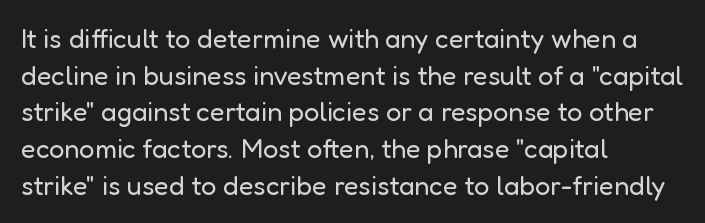
The image shows 27 px text type, upright; set left-aligned, normal line spacing (1.36x), normal letter spacing, not underlined.
